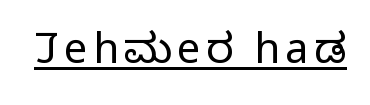
{"serif": "no", "italic": "no", "bold": "no", "weight": "regular", "width": "condensed", "stroke_contrast": "low", "x_height": "large", "monospaced": "no", "underline": "yes", "glyph_px": 42}
